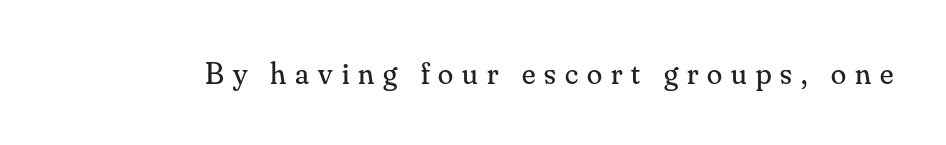
{"serif": "yes", "italic": "no", "bold": "no", "weight": "regular", "width": "normal", "stroke_contrast": "medium", "x_height": "small", "monospaced": "no", "underline": "no", "letter_spacing": "wide", "letter_spacing_em": 0.29, "glyph_px": 31}
